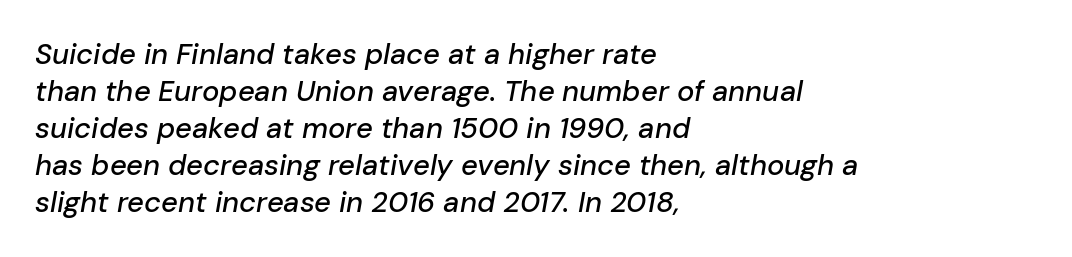
The image shows 29 px text type, italic (leaning right); set left-aligned, normal line spacing (1.28x), normal letter spacing, not underlined; low stroke contrast and a medium x-height.
